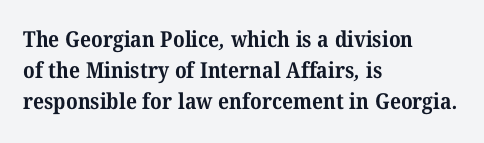
Typesetter's note: full bold, strokes at maximum text heaviness. Line spacing here is normal. Horizontally, the lines are justified to the leading edge only. The type is set solid horizontally, with unmodified tracking.
